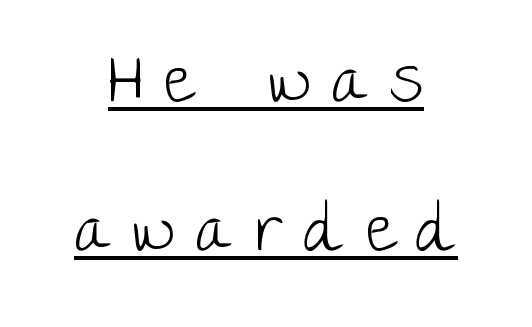
Q: Is the text bold? A: No.
Q: Is the text italic (slanted)? A: No, it is upright.
Q: Is the typeface a serif or a sans-serif typeface? A: Sans-serif.
Q: Is the text underlined? A: Yes.
Q: How is the paragraph aligned? A: Centered.
Q: Is the spacing between letters normal or unusually wide? A: Unusually wide.
Q: Is the spacing between lines tight, normal or loose? A: Loose.
Q: Width (condensed, normal, or wide)? A: Normal.
Q: Stroke contrast? A: Low.
Q: x-height? A: Large.
Q: Monospaced? A: No.
